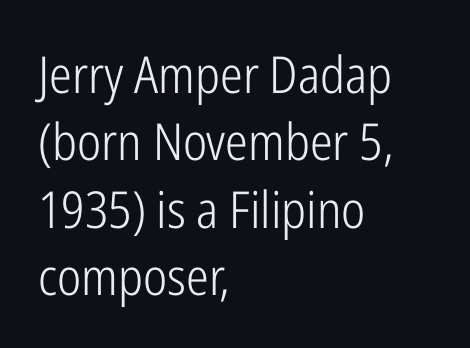
The space between consecutive lines is moderate. This sample is left-justified, so line endings fall wherever the words run out. A light-to-regular cut is what we see here. Beneath every word, the page is bare. Look at the bottom of the vertical strokes: they stop flat, with no serifs.
